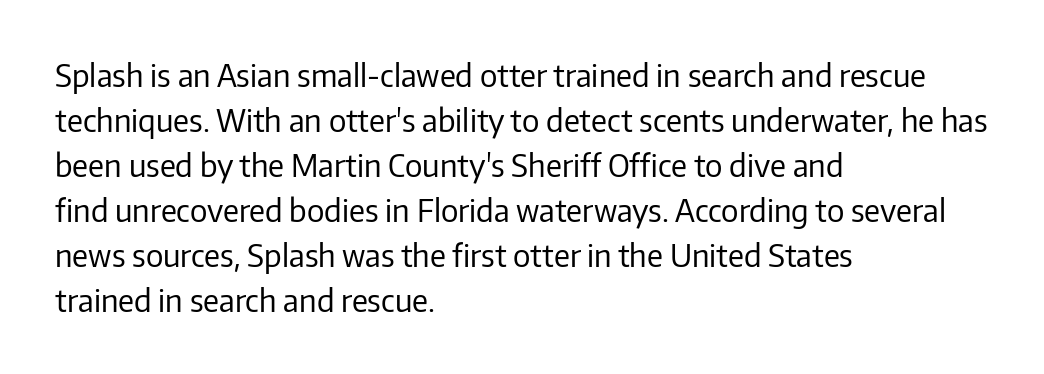
The image shows 31 px regular-weight sans-serif type, upright; set left-aligned, normal line spacing (1.45x), normal letter spacing, not underlined; low stroke contrast and a medium x-height.
